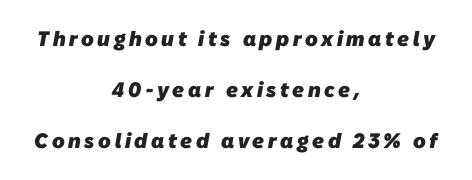
Reading down the block, each line starts at a different indent, mirrored at its end. This rendering features lettering with no underline. The letters are bold, with thick, heavy strokes. Notice the wide empty band between every row — that's loose leading.
